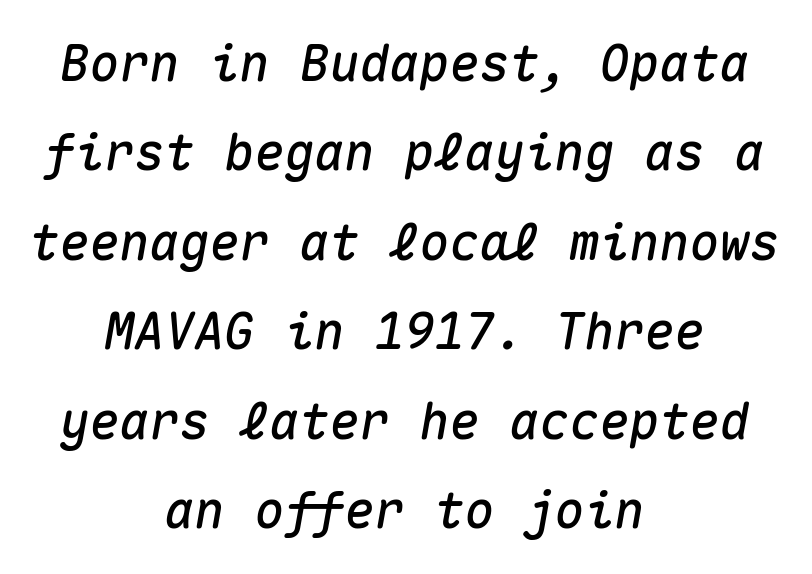
{"italic": "yes", "lean": "right", "slant_degrees": 10, "width": "normal", "stroke_contrast": "medium", "x_height": "medium", "monospaced": "yes", "underline": "no", "align": "center", "line_spacing_ratio": 1.79, "letter_spacing": "normal", "letter_spacing_em": 0.0, "glyph_px": 50}
